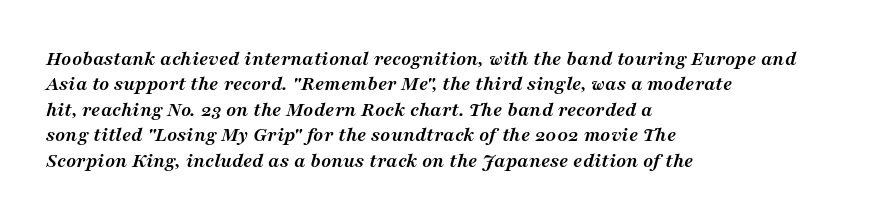
Reading down the block, your eye returns to a fixed left position each line. No word sits above an underline. The line texture is even and compact thanks to regular tracking. Each glyph is drawn with heavy, bold strokes. The face used here has a pronounced slope to its letters.
